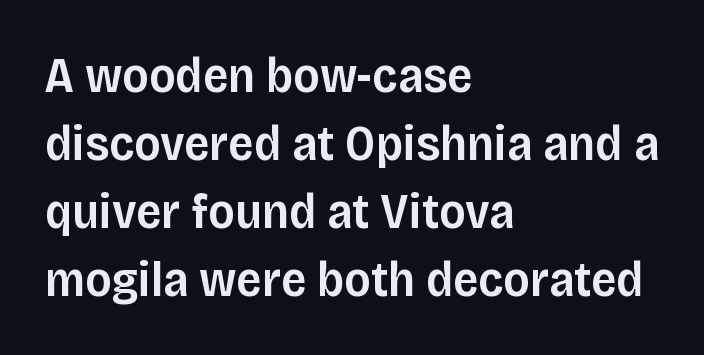
The image shows 50 px semibold sans-serif type, upright; set left-aligned, normal line spacing (1.36x), normal letter spacing, not underlined; low stroke contrast and a large x-height.
